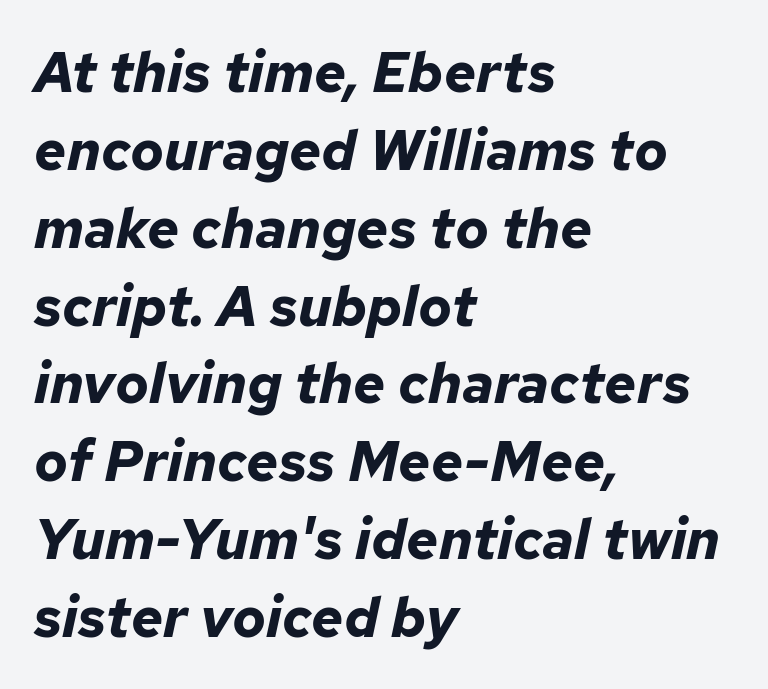
{"italic": "yes", "lean": "right", "slant_degrees": 12, "bold": "yes", "weight": "bold", "width": "normal", "stroke_contrast": "low", "x_height": "medium", "monospaced": "no", "underline": "no", "align": "left", "line_spacing": "normal", "line_spacing_ratio": 1.39, "letter_spacing": "normal", "letter_spacing_em": 0.0, "glyph_px": 56}
